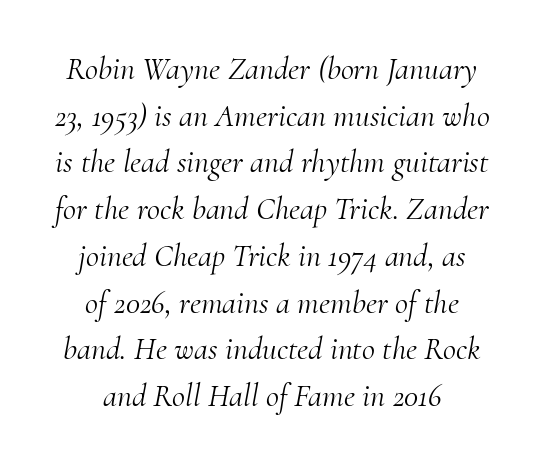
Unlike a clean sans, this face finishes its strokes with serifs. Varying glyph widths throughout — classic text-font behaviour. Would a proofreader flag this as italicized? Yes. Ink coverage per letter is moderate at most.
